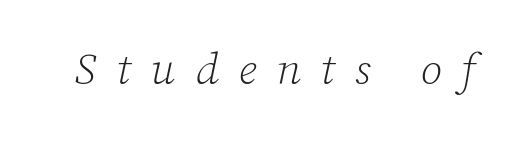
Here the glyphs are tracked loosely, breaking word shapes into spaced letters. Proportional: the letters do not fall into vertical columns. The specimen reads as italic at a glance. The cut favours lightness, reaching ordinary text weight at its darkest. Descenders are the only things crossing below the line.
